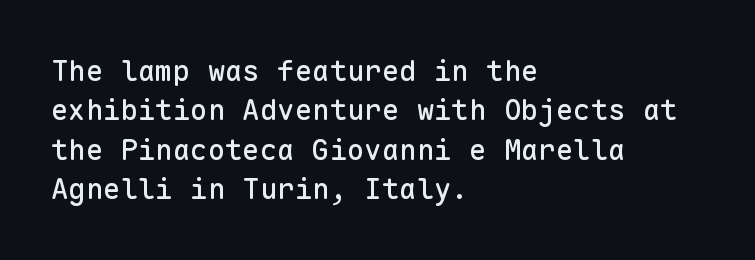
The letters carry no serifs — their stems end cleanly without finishing strokes. A typesetter would call this monospace, since all characters share one set width. Notice how the stems are strictly vertical — no italics here. The letterforms sit shoulder to shoulder at normal distance. A clean baseline with only descenders dipping below it.
